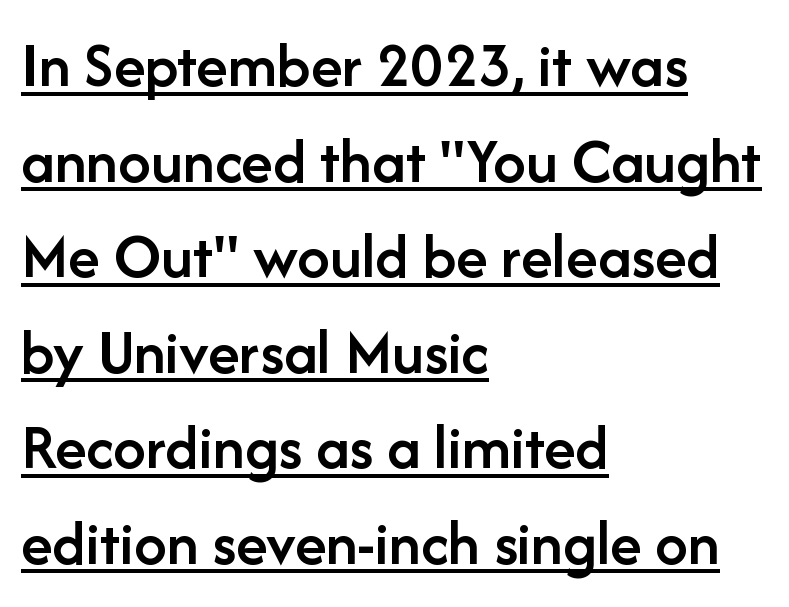
Q: Is the text bold? A: Semi-bold.
Q: Is the text italic (slanted)? A: No, it is upright.
Q: Is the typeface a serif or a sans-serif typeface? A: Sans-serif.
Q: Is the text underlined? A: Yes.
Q: How is the paragraph aligned? A: Left-aligned.
Q: Is the spacing between letters normal or unusually wide? A: Normal.
Q: Is the spacing between lines tight, normal or loose? A: Normal.
Q: Width (condensed, normal, or wide)? A: Normal.
Q: Stroke contrast? A: Low.
Q: x-height? A: Medium.
Q: Monospaced? A: No.
